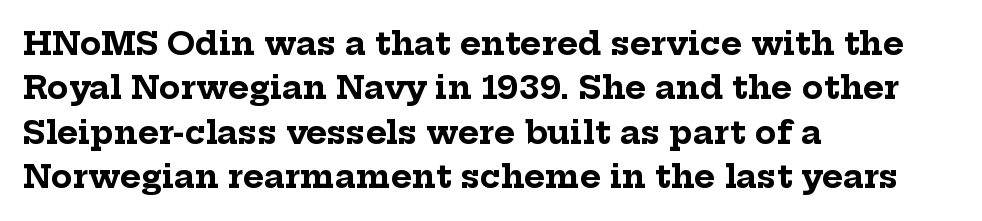
{"serif": "yes", "italic": "no", "bold": "yes", "weight": "bold", "width": "normal", "stroke_contrast": "low", "x_height": "medium", "monospaced": "no", "underline": "no", "align": "left", "line_spacing": "normal", "line_spacing_ratio": 1.39, "letter_spacing": "normal", "letter_spacing_em": 0.0, "glyph_px": 32}
